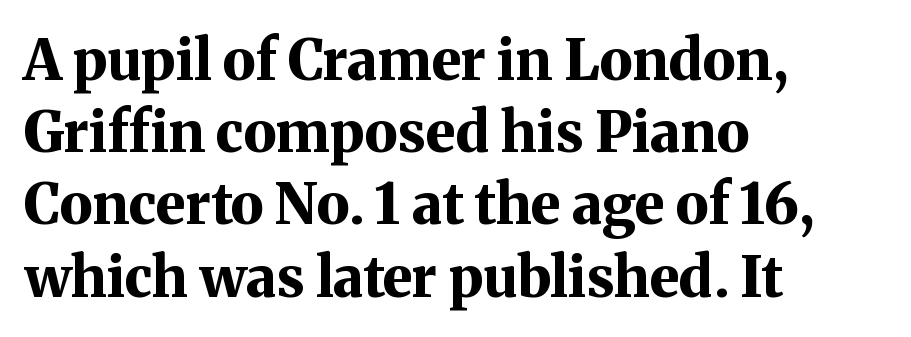
Whoever set this chose a conventional vertical rhythm. Its strokes are broad and dark, the hallmark of bold type. Does extra space separate the letters? No, they use regular spacing. The gap between lines stays unmarked. Think of a printed novel: that variable character pitch is what you see here. Reading down the block, your eye returns to a fixed left position each line.
